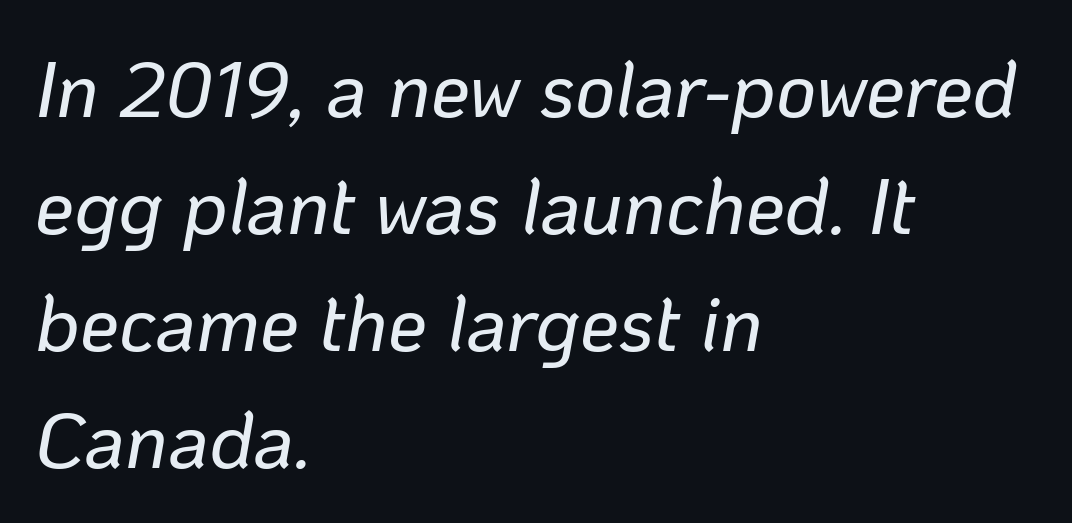
Each letter keeps its own natural width here, so spacing adapts to shape. Is the block centered? No — it sits flush against the left margin. Tracking value appears to be zero — textbook default spacing. The rendering uses a moderate line-height, typical for paragraphs. The words here are not underlined. Emphasis-style slanted type is in use.
